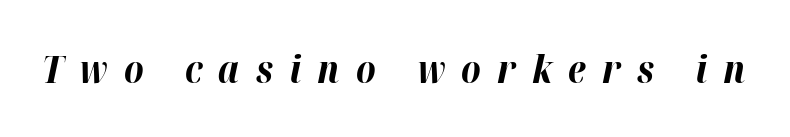
The font is running at its bold setting. The specimen omits any rule beneath the text block's lines. Emphasis-style slanted type is in use. A typesetter would call this heavily tracked-out type. The letters advance in unequal steps, a hallmark of proportional type.
